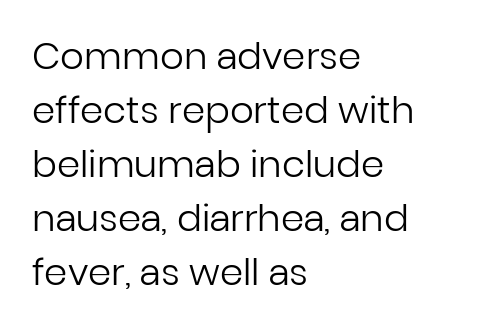
The image shows 37 px regular-weight sans-serif type, upright; set left-aligned, normal line spacing (1.46x), normal letter spacing, not underlined; low stroke contrast and a medium x-height.
